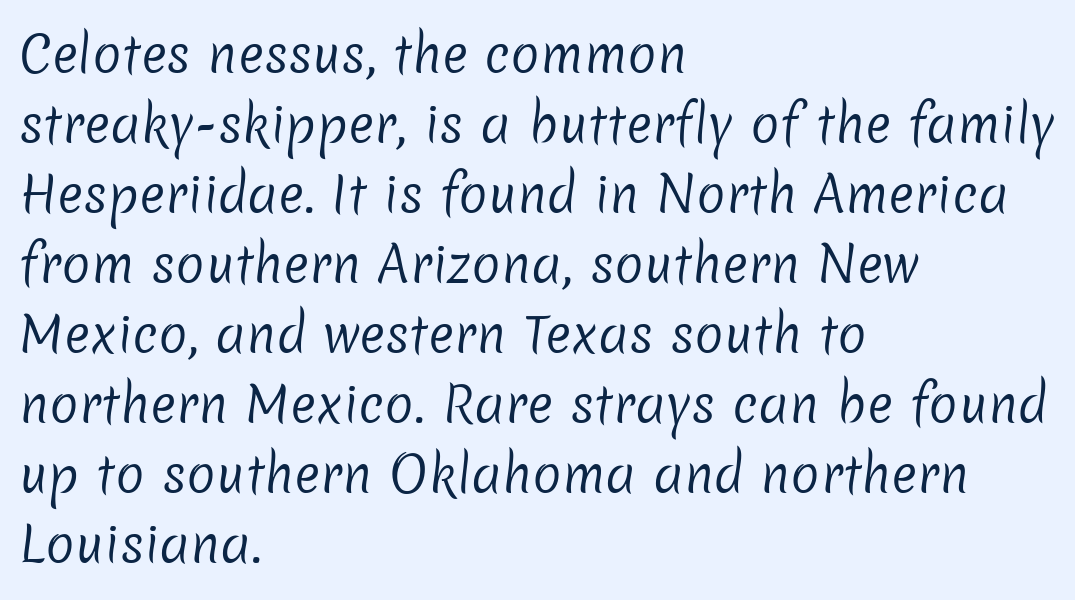
{"serif": "no", "bold": "no", "weight": "regular", "width": "normal", "stroke_contrast": "low", "x_height": "medium", "monospaced": "no", "underline": "no", "align": "left", "line_spacing": "normal", "line_spacing_ratio": 1.43, "letter_spacing": "normal", "letter_spacing_em": 0.0, "glyph_px": 49}
